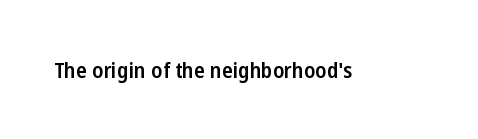
There is no visible air inserted between adjacent glyphs. The characters look somewhat weighty, a semibold short of true bold. Check the space under the baseline: it is left empty. Ascenders rise straight up at ninety degrees.
